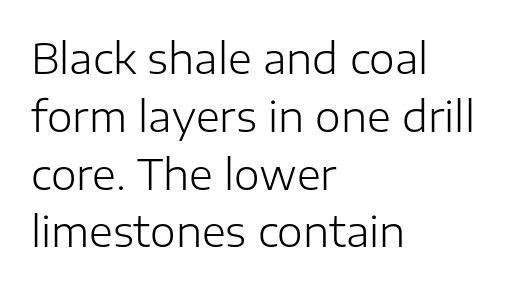
The image shows 41 px light sans-serif type, upright; set left-aligned, normal line spacing (1.41x), normal letter spacing, not underlined; low stroke contrast and a medium x-height.
